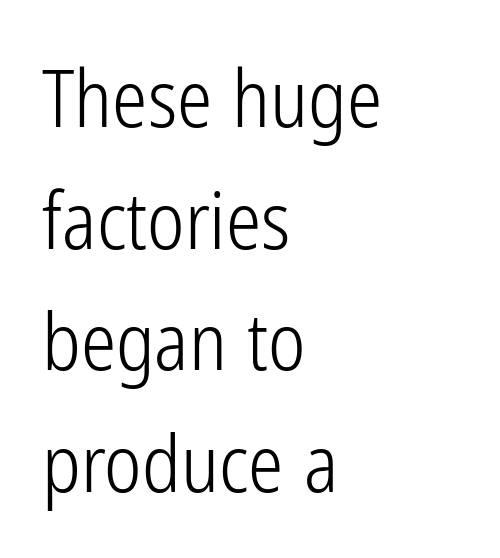
{"serif": "no", "italic": "no", "bold": "no", "weight": "light", "width": "condensed", "stroke_contrast": "low", "x_height": "medium", "monospaced": "no", "underline": "no", "align": "left", "line_spacing": "normal", "line_spacing_ratio": 1.54, "letter_spacing": "normal", "letter_spacing_em": 0.0, "glyph_px": 79}
